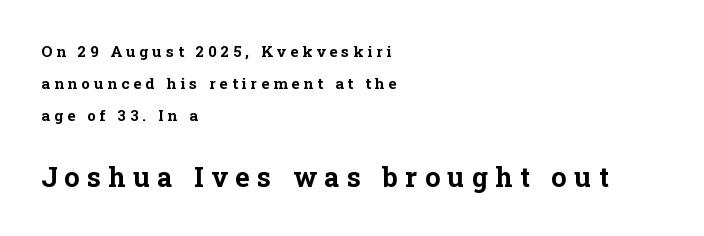
{"italic": "no", "bold": "yes", "underline": "no", "align": "left", "line_spacing": "loose", "line_spacing_ratio": 2.12, "letter_spacing": "wide", "letter_spacing_em": 0.28, "larger_block": "second", "size_ratio": 1.8, "glyph_px": 27}
